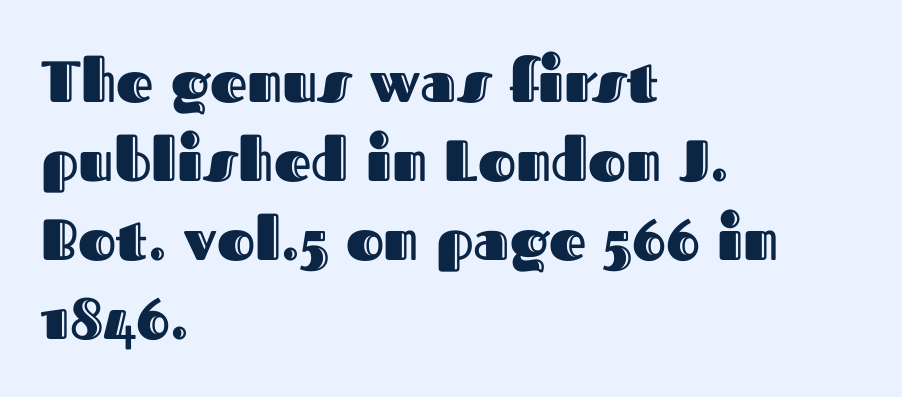
Here the designer chose a conventional face with non-uniform glyph widths. Rows of type keep a routine distance in the vertical direction. How are the letters spaced? Ordinarily, with no added tracking. The gap between lines stays unmarked.
